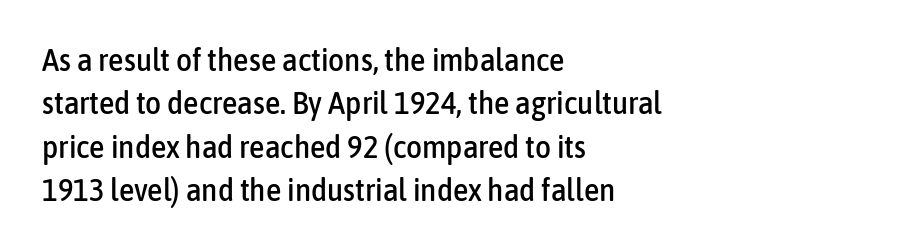
Q: Is the text italic (slanted)? A: No, it is upright.
Q: Is the typeface a serif or a sans-serif typeface? A: Sans-serif.
Q: Is the text underlined? A: No.
Q: How is the paragraph aligned? A: Left-aligned.
Q: Is the spacing between letters normal or unusually wide? A: Normal.
Q: Is the spacing between lines tight, normal or loose? A: Normal.
Q: Width (condensed, normal, or wide)? A: Condensed.
Q: Stroke contrast? A: Low.
Q: x-height? A: Medium.
Q: Monospaced? A: No.
